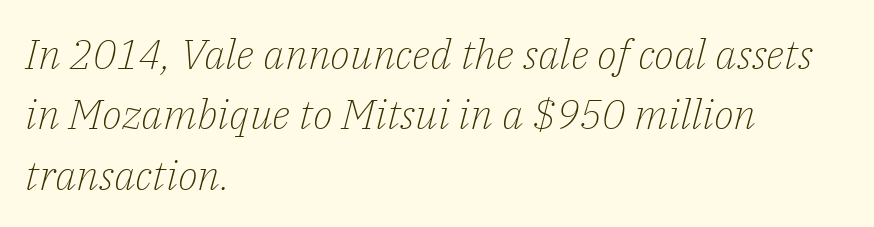
Spacing between characters is what you'd get straight out of the box. These lines are composed in type with serifs. There's an unmistakable incline to the writing here. Is the stroke heavy? The answer is a plain regular-or-lighter.
